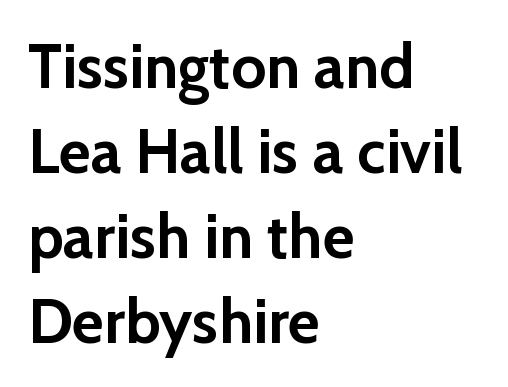
{"serif": "no", "italic": "no", "bold": "yes", "weight": "semibold", "width": "normal", "stroke_contrast": "low", "x_height": "medium", "monospaced": "no", "underline": "no", "align": "left", "line_spacing": "normal", "line_spacing_ratio": 1.37, "letter_spacing": "normal", "letter_spacing_em": 0.0, "glyph_px": 62}
